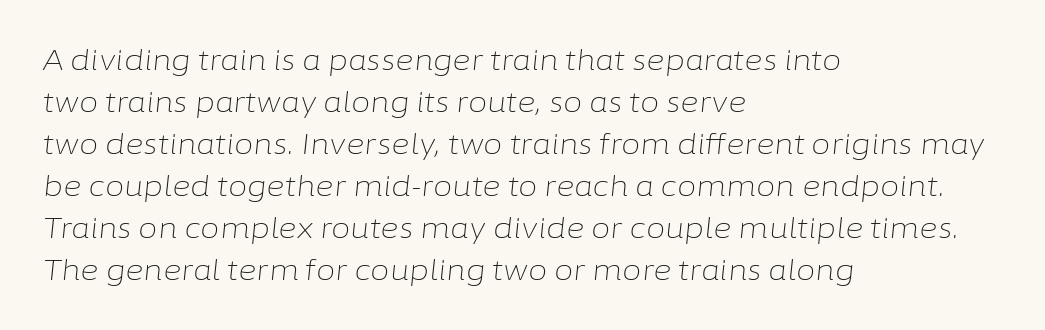
The baseline area is clear. Tall strokes in this sample are angled rather than plumb. Do the characters align in a grid? No, the font is proportional. Stems here are at most as thick as an everyday book face.
